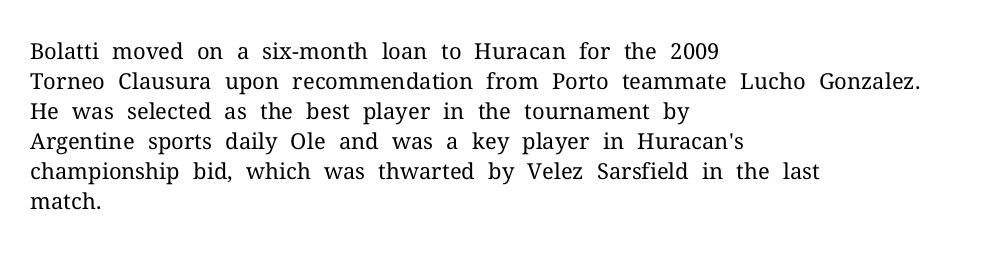
{"italic": "no", "bold": "no", "underline": "no", "align": "left", "line_spacing": "normal", "line_spacing_ratio": 1.36, "letter_spacing": "normal", "letter_spacing_em": 0.0, "glyph_px": 22}
